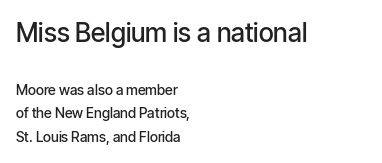
Is the lower block the larger one? No — the upper block carries the bigger type. A somewhat darkened texture: the type is semibold rather than bold. The gap between lines stays unmarked. The text block is weighted toward the left margin, trailing off unevenly rightward. Posture: straight, roman, zero tilt. Leading: standard.
